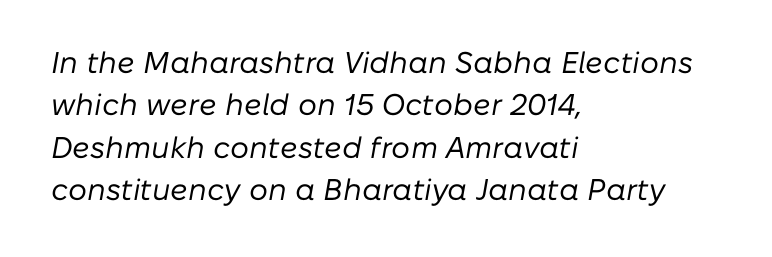
{"italic": "yes", "lean": "right", "slant_degrees": 10, "bold": "no", "weight": "regular", "width": "normal", "stroke_contrast": "low", "x_height": "medium", "monospaced": "no", "underline": "no", "align": "left", "line_spacing": "normal", "line_spacing_ratio": 1.41, "letter_spacing": "normal", "letter_spacing_em": 0.0, "glyph_px": 30}
